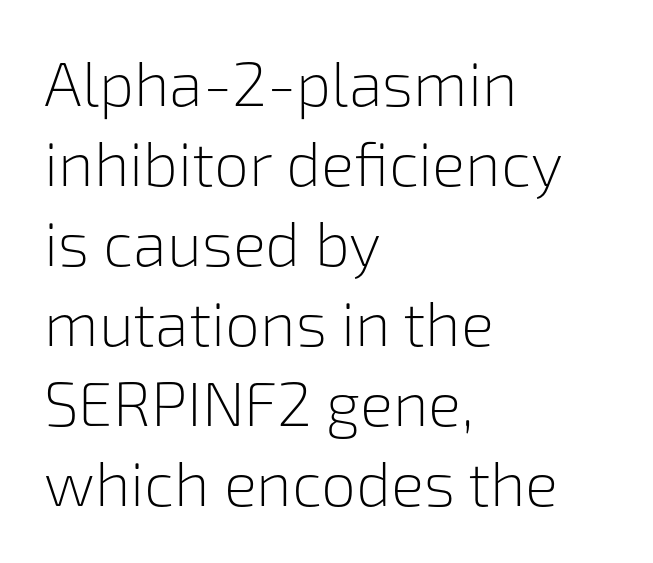
The image shows 62 px light sans-serif type, upright; set left-aligned, normal line spacing (1.29x), normal letter spacing, not underlined; low stroke contrast and a medium x-height.
